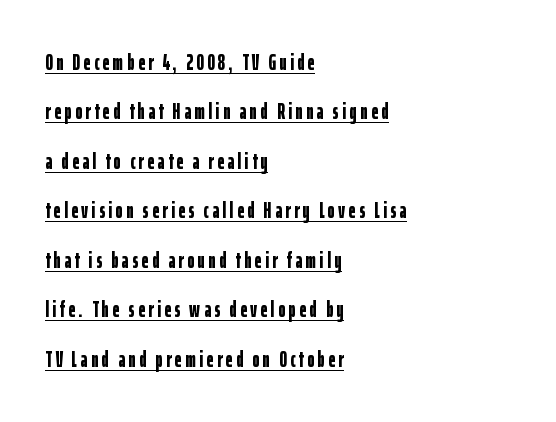
{"italic": "no", "bold": "yes", "underline": "yes", "align": "left", "line_spacing": "loose", "line_spacing_ratio": 2.25, "glyph_px": 22}
